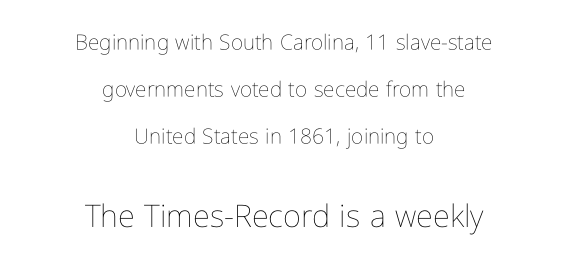
{"italic": "no", "bold": "no", "weight": "thin", "width": "condensed", "stroke_contrast": "low", "x_height": "medium", "monospaced": "no", "underline": "no", "align": "center", "line_spacing": "loose", "line_spacing_ratio": 2.25, "letter_spacing": "normal", "letter_spacing_em": 0.0, "larger_block": "second", "size_ratio": 1.48, "glyph_px": 31}
